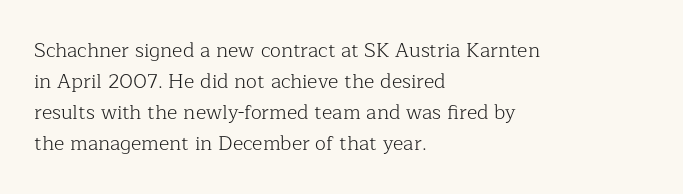
Q: Is the text bold? A: No.
Q: Is the text italic (slanted)? A: No, it is upright.
Q: Is the text underlined? A: No.
Q: How is the paragraph aligned? A: Left-aligned.
Q: Is the spacing between letters normal or unusually wide? A: Normal.
Q: Is the spacing between lines tight, normal or loose? A: Normal.
